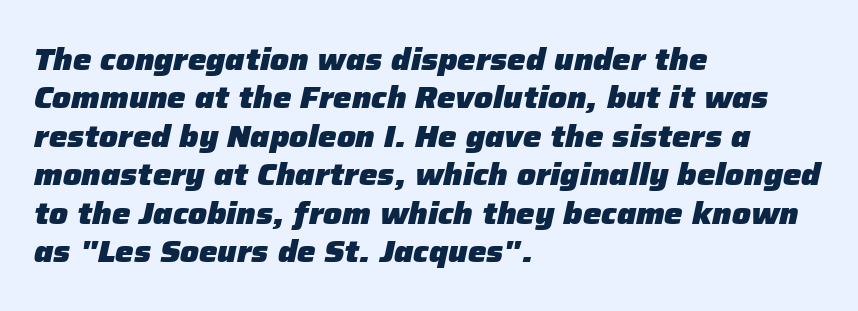
{"italic": "yes", "lean": "right", "slant_degrees": 12, "bold": "yes", "weight": "heavy", "width": "normal", "stroke_contrast": "low", "x_height": "medium", "monospaced": "no", "underline": "no", "align": "left", "line_spacing_ratio": 1.24, "letter_spacing": "normal", "letter_spacing_em": 0.0, "glyph_px": 31}
